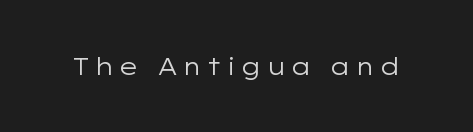
The image shows 24 px text type, upright; set not underlined.
